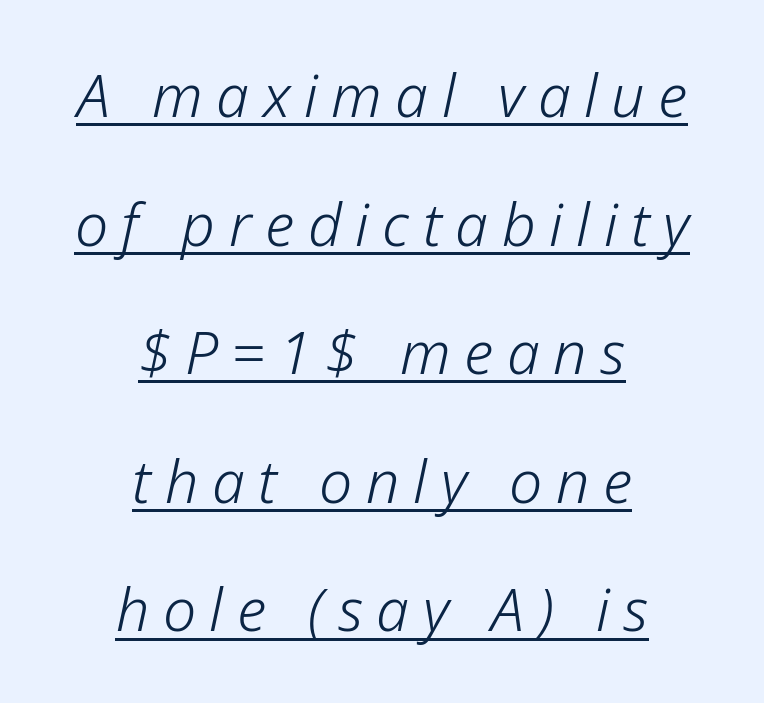
The image shows 59 px light type, italic (leaning right); set centered, loose line spacing (2.18x), unusually wide letter spacing (+0.23 em), underlined; low stroke contrast and a medium x-height.
